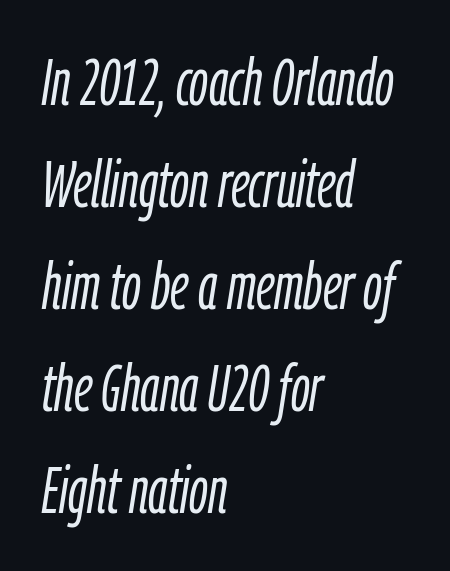
Q: Is the text bold? A: No.
Q: Is the text italic (slanted)? A: Yes, it leans right by about 9 degrees.
Q: Is the text underlined? A: No.
Q: How is the paragraph aligned? A: Left-aligned.
Q: Is the spacing between letters normal or unusually wide? A: Normal.
Q: Is the spacing between lines tight, normal or loose? A: Normal.
Q: Width (condensed, normal, or wide)? A: Condensed.
Q: Stroke contrast? A: Low.
Q: x-height? A: Medium.
Q: Monospaced? A: No.
